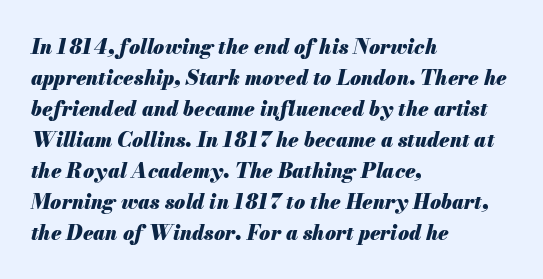
The characters look thick and weighty, a clear bold. Clear beneath every line of the passage. Nobody touched the tracking dial on this one. Alignment: flush left.
